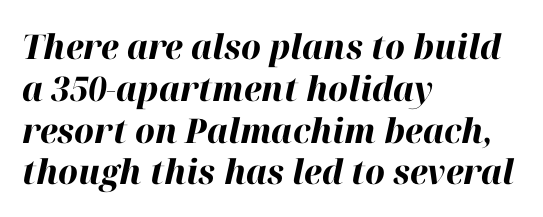
{"italic": "yes", "lean": "right", "slant_degrees": 12, "bold": "yes", "weight": "bold", "width": "normal", "stroke_contrast": "high", "x_height": "medium", "monospaced": "no", "underline": "no", "align": "left", "line_spacing_ratio": 1.23, "letter_spacing": "normal", "letter_spacing_em": 0.0, "glyph_px": 34}
